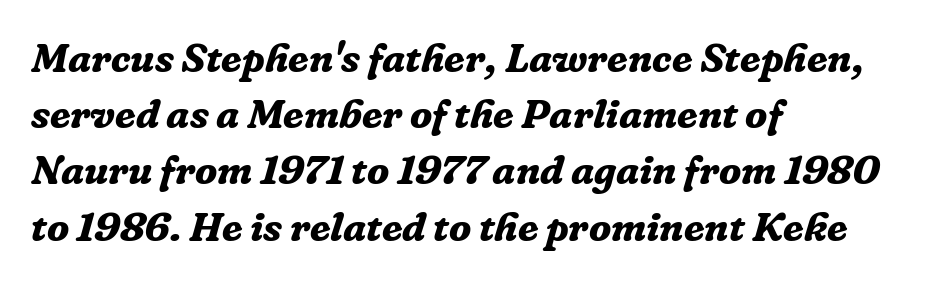
{"serif": "yes", "italic": "yes", "lean": "right", "slant_degrees": 16, "bold": "yes", "weight": "bold", "width": "normal", "stroke_contrast": "low", "x_height": "medium", "monospaced": "no", "underline": "no", "align": "left", "line_spacing": "normal", "line_spacing_ratio": 1.37, "letter_spacing": "normal", "letter_spacing_em": 0.0, "glyph_px": 41}
